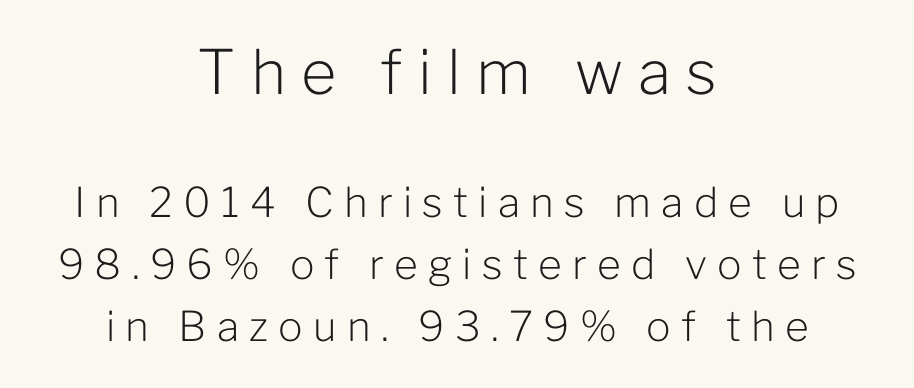
This is sans-serif lettering, the kind often seen on screens and signage. Style check: upright. Tracking here is generous; glyphs stand well apart from one another. Stem width sits at or under what a default text font uses.
